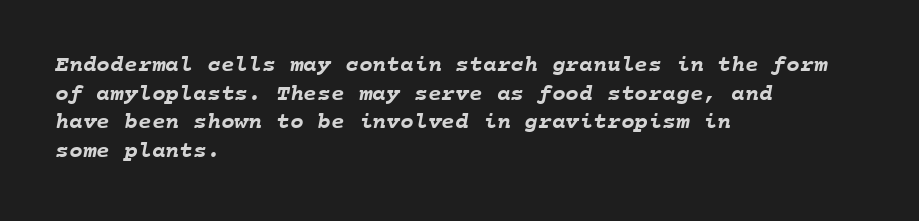
{"bold": "yes", "underline": "no", "align": "left", "line_spacing": "normal", "line_spacing_ratio": 1.25, "letter_spacing": "normal", "letter_spacing_em": 0.0, "glyph_px": 23}
